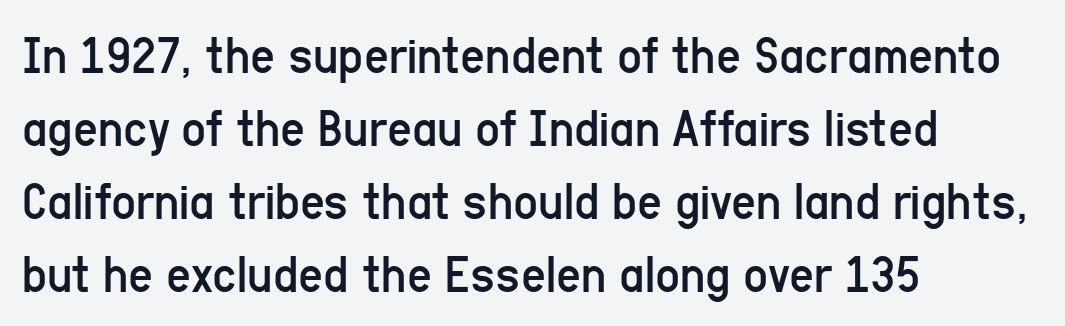
Letters rest on an invisible, unmarked baseline. Looks like regular typesetting: each glyph gets only the width it needs. If you drew a line through each stem, it would be perfectly vertical. The rag falls on the right side of this text block. Heft: none added — not bold.
